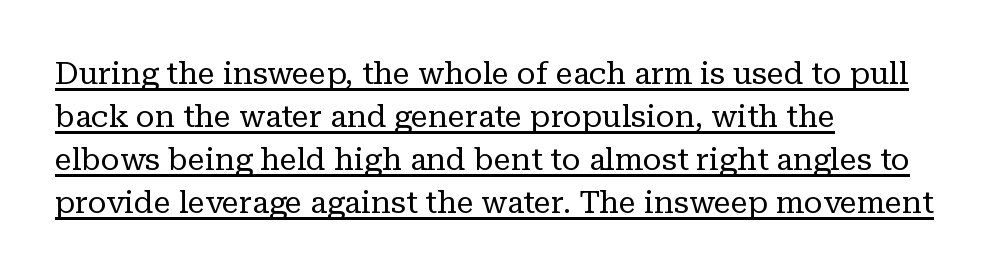
Q: Is the text bold? A: No.
Q: Is the text italic (slanted)? A: No, it is upright.
Q: Is the typeface a serif or a sans-serif typeface? A: Serif.
Q: Is the text underlined? A: Yes.
Q: How is the paragraph aligned? A: Left-aligned.
Q: Is the spacing between letters normal or unusually wide? A: Normal.
Q: Is the spacing between lines tight, normal or loose? A: Normal.
Q: Width (condensed, normal, or wide)? A: Normal.
Q: Stroke contrast? A: Low.
Q: x-height? A: Medium.
Q: Monospaced? A: No.
